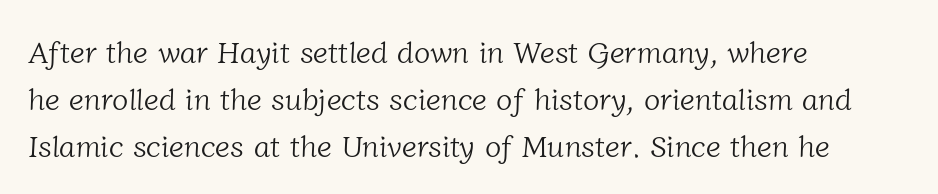
{"serif": "yes", "bold": "no", "weight": "light", "width": "normal", "stroke_contrast": "low", "x_height": "medium", "monospaced": "no", "underline": "no", "align": "left", "line_spacing": "normal", "line_spacing_ratio": 1.56, "letter_spacing": "normal", "letter_spacing_em": 0.0, "glyph_px": 30}
